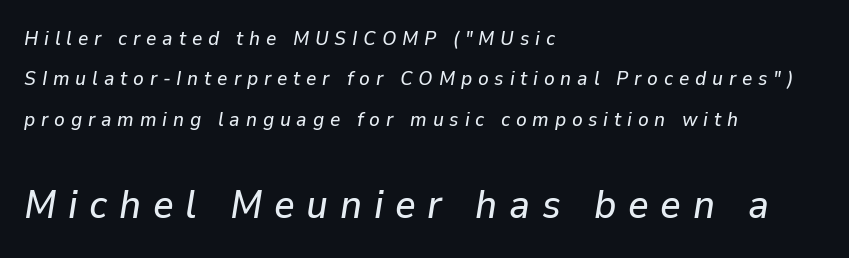
Q: Is the text italic (slanted)? A: Yes, it leans right by about 9 degrees.
Q: Is the text underlined? A: No.
Q: How is the paragraph aligned? A: Left-aligned.
Q: Is the spacing between letters normal or unusually wide? A: Unusually wide.
Q: Is the spacing between lines tight, normal or loose? A: Loose.
Q: Which block of text is set in a larger size, the first (top) or the second (bottom)? A: The second (bottom) one.
Q: Width (condensed, normal, or wide)? A: Normal.
Q: Stroke contrast? A: Low.
Q: x-height? A: Medium.
Q: Monospaced? A: No.
